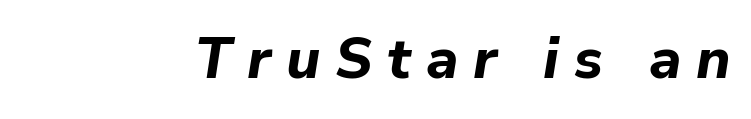
Typographic density is high because the face is bold. Someone cranked the tracking dial way up on this one. Rendered with sloped, italic letterforms. Unmarked baselines from the first word to the last. Here the designer chose a conventional face with non-uniform glyph widths.
